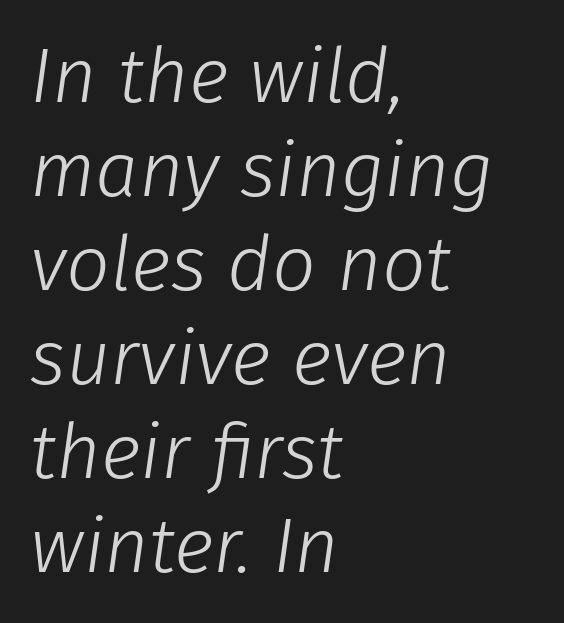
The image shows 77 px light type, italic (leaning right); set left-aligned, line spacing 1.22x, normal letter spacing, not underlined; low stroke contrast and a medium x-height.
